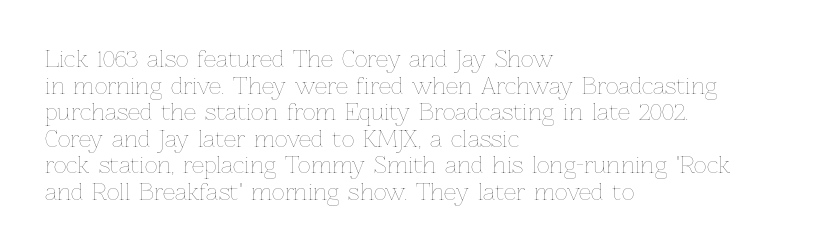
The face used here is rendered with its standard letterfit. The rag falls on the right side of this text block. The typeface has the unassuming heft of standard copy or less. Italic: no, the glyphs are upright roman.
